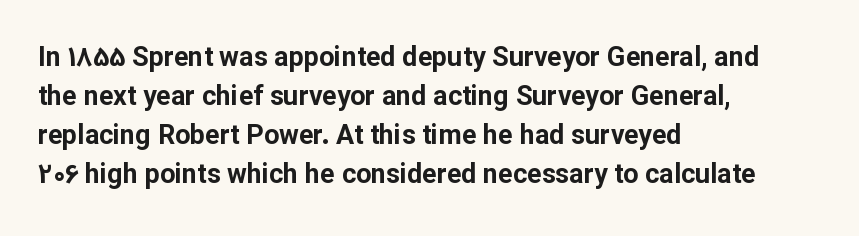
Q: Is the text bold? A: Yes.
Q: Is the text italic (slanted)? A: No, it is upright.
Q: Is the text underlined? A: No.
Q: How is the paragraph aligned? A: Left-aligned.
Q: Is the spacing between letters normal or unusually wide? A: Normal.
Q: Is the spacing between lines tight, normal or loose? A: Normal.
